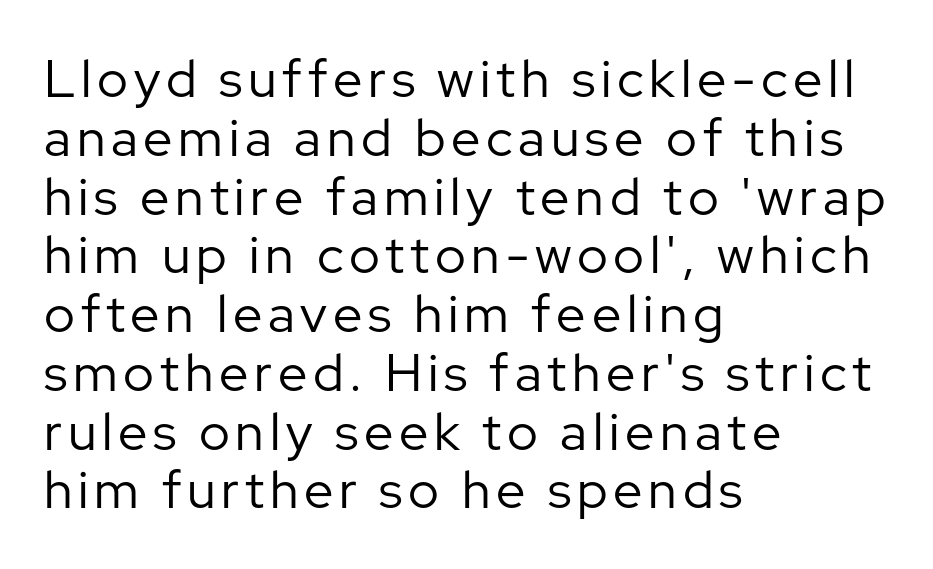
Q: Is the text bold? A: No.
Q: Is the text italic (slanted)? A: No, it is upright.
Q: Is the typeface a serif or a sans-serif typeface? A: Sans-serif.
Q: Is the text underlined? A: No.
Q: How is the paragraph aligned? A: Left-aligned.
Q: Is the spacing between lines tight, normal or loose? A: Tight.
Q: Width (condensed, normal, or wide)? A: Normal.
Q: Stroke contrast? A: Low.
Q: x-height? A: Medium.
Q: Monospaced? A: No.
